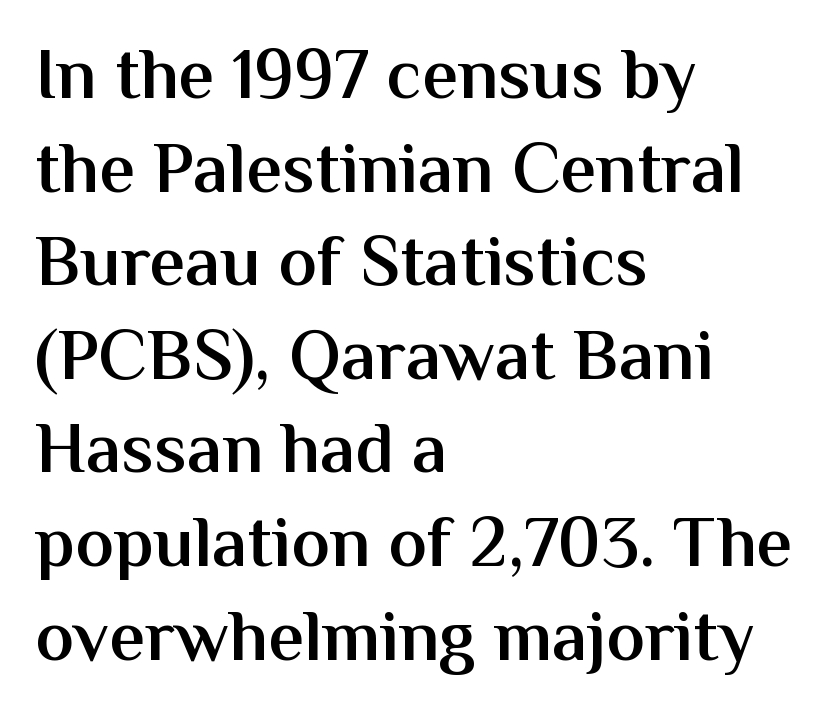
Q: Is the text bold? A: Semi-bold.
Q: Is the text italic (slanted)? A: No, it is upright.
Q: Is the typeface a serif or a sans-serif typeface? A: Sans-serif.
Q: Is the text underlined? A: No.
Q: How is the paragraph aligned? A: Left-aligned.
Q: Is the spacing between letters normal or unusually wide? A: Normal.
Q: Is the spacing between lines tight, normal or loose? A: Normal.
Q: Width (condensed, normal, or wide)? A: Normal.
Q: Stroke contrast? A: Medium.
Q: x-height? A: Medium.
Q: Monospaced? A: No.
